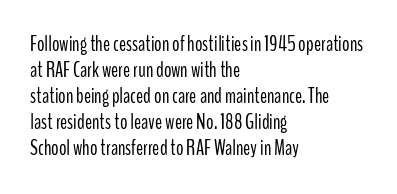
{"italic": "no", "bold": "no", "underline": "no", "align": "left", "line_spacing_ratio": 1.24, "letter_spacing": "normal", "letter_spacing_em": 0.0, "glyph_px": 21}
